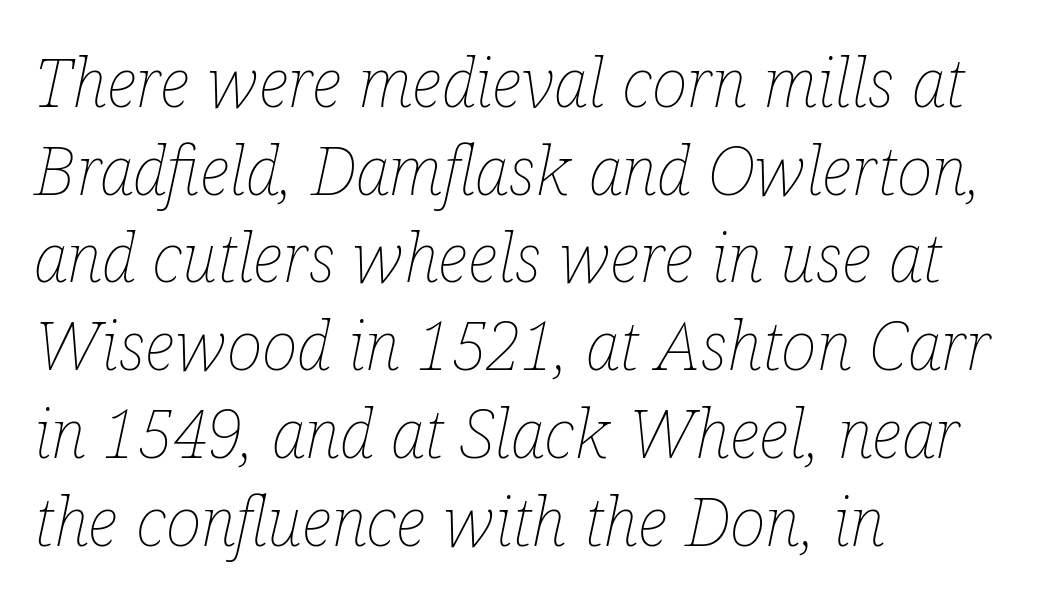
Tracking value appears to be zero — textbook default spacing. You could not count columns in this text — the font is proportionally spaced. Plain, unruled lines of type. Regarding leading, the lines here are spaced in the standard way. A quiet, ordinary-to-light weight characterises the typeface.
